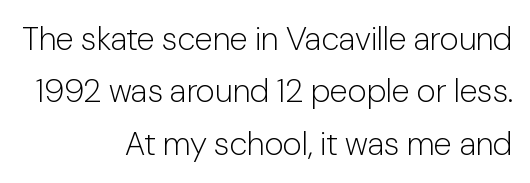
A typesetter would call this leading conventional body-copy spacing. Grotesque or geometric, the face here clearly has no serifs. Spacing verdict: proportional, widths tailored to each character. The face used here is rendered with its standard letterfit. The baseline area is clear. This is not heavy type; no bold has been used.
